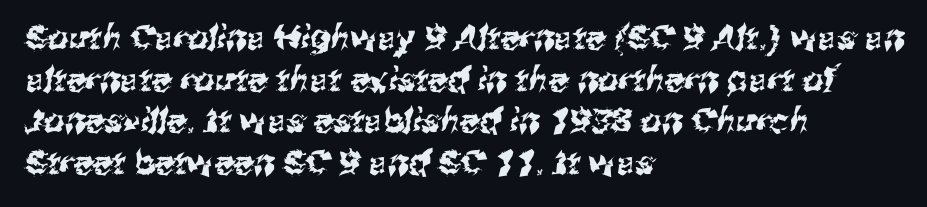
Rule under the text: the space is simply empty. The letters sit at their default tracking, neither squeezed nor spread. Line beginnings align vertically; line endings do not. Check where the strokes stop: nothing finishes them off — pure sans. Proportional: the letters do not fall into vertical columns.
